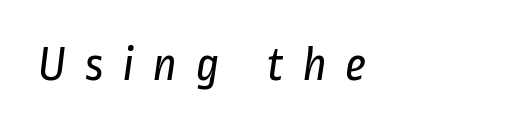
Q: Is the text bold? A: No.
Q: Is the typeface a serif or a sans-serif typeface? A: Sans-serif.
Q: Is the text underlined? A: No.
Q: How is the paragraph aligned? A: Left-aligned.
Q: Is the spacing between letters normal or unusually wide? A: Unusually wide.
Q: Width (condensed, normal, or wide)? A: Condensed.
Q: Stroke contrast? A: Low.
Q: x-height? A: Medium.
Q: Monospaced? A: No.
